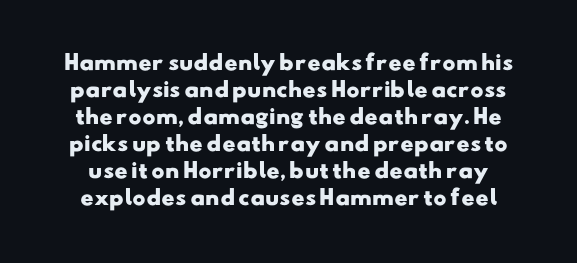
{"bold": "yes", "underline": "no", "line_spacing": "normal", "line_spacing_ratio": 1.35, "letter_spacing": "normal", "letter_spacing_em": 0.0, "glyph_px": 20}
